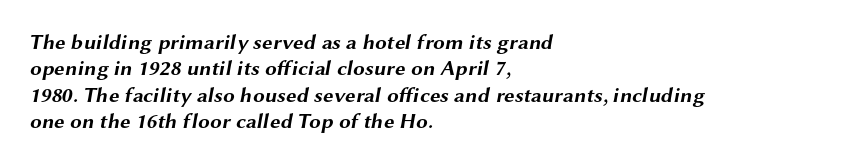
The paragraph shown leans on its left margin. Nobody touched the tracking dial on this one. Whoever set this chose a conventional vertical rhythm. Descender tails drop into unmarked territory.
